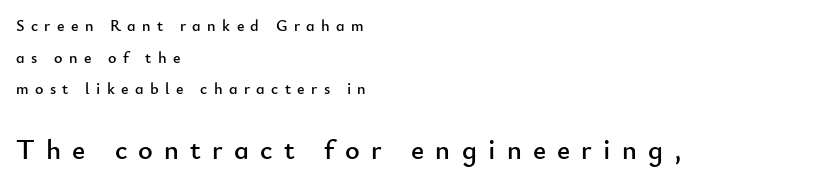
The image shows 28 px sans-serif type, upright; set left-aligned, loose line spacing (1.97x), unusually wide letter spacing (+0.4 em), not underlined; the second (bottom) block is 1.75x larger; low stroke contrast and a small x-height.
